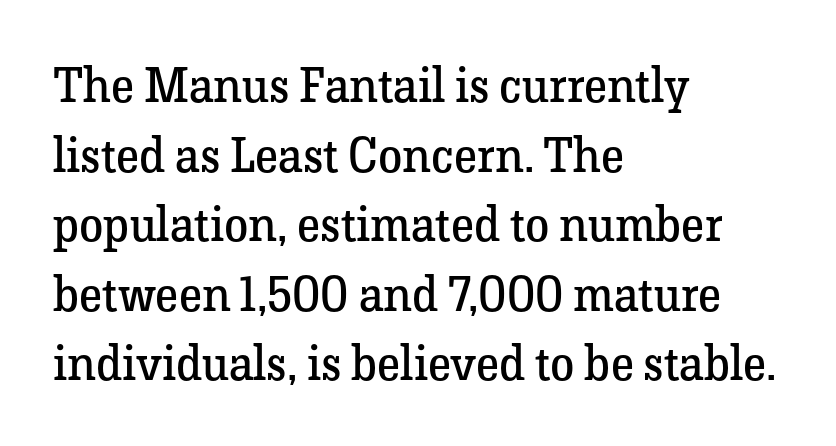
The image shows 49 px regular-weight serif type, upright; set left-aligned, normal line spacing (1.42x), normal letter spacing, not underlined; low stroke contrast and a medium x-height.
